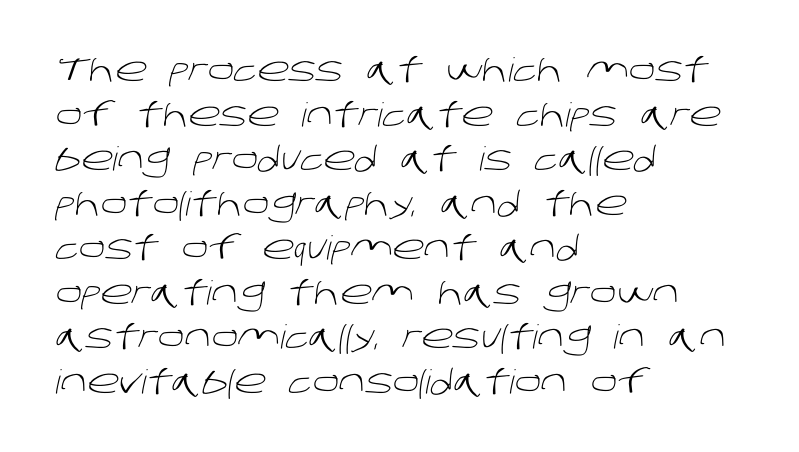
{"serif": "no", "bold": "no", "weight": "light", "width": "normal", "stroke_contrast": "low", "x_height": "large", "monospaced": "no", "underline": "no", "align": "left", "line_spacing": "normal", "line_spacing_ratio": 1.35, "letter_spacing": "normal", "letter_spacing_em": 0.0, "glyph_px": 33}
